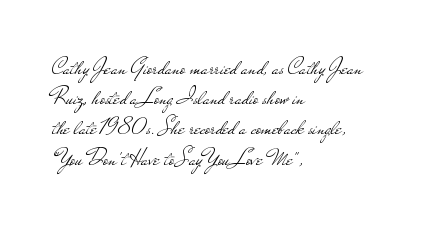
{"bold": "no", "underline": "no", "align": "left", "line_spacing": "normal", "line_spacing_ratio": 1.26, "letter_spacing": "normal", "letter_spacing_em": 0.0, "glyph_px": 24}
